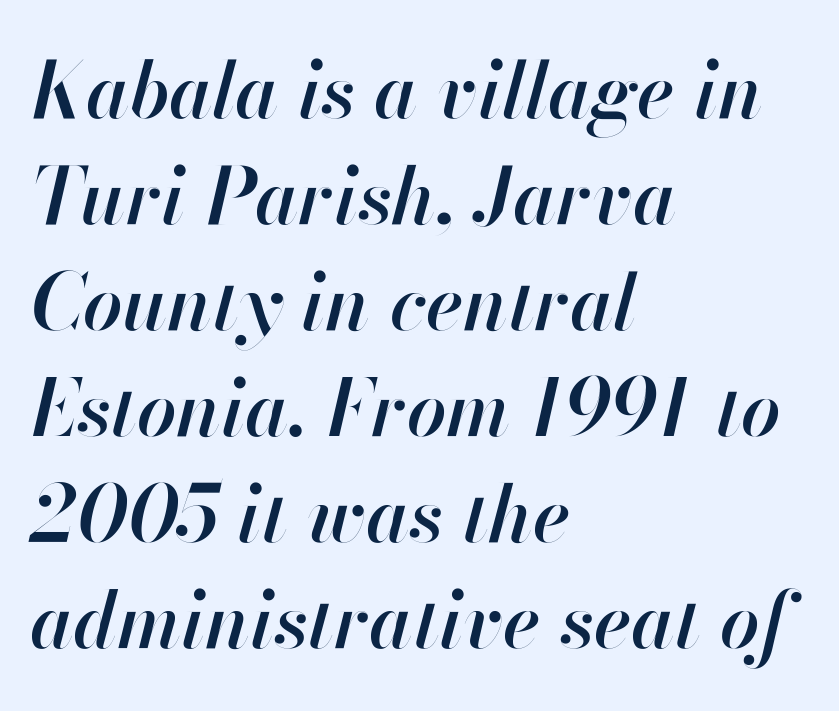
Q: Is the text bold? A: Semi-bold.
Q: Is the text italic (slanted)? A: Yes, it leans right by about 13 degrees.
Q: Is the text underlined? A: No.
Q: How is the paragraph aligned? A: Left-aligned.
Q: Is the spacing between letters normal or unusually wide? A: Normal.
Q: Is the spacing between lines tight, normal or loose? A: Normal.
Q: Width (condensed, normal, or wide)? A: Normal.
Q: Stroke contrast? A: High.
Q: x-height? A: Small.
Q: Monospaced? A: No.
